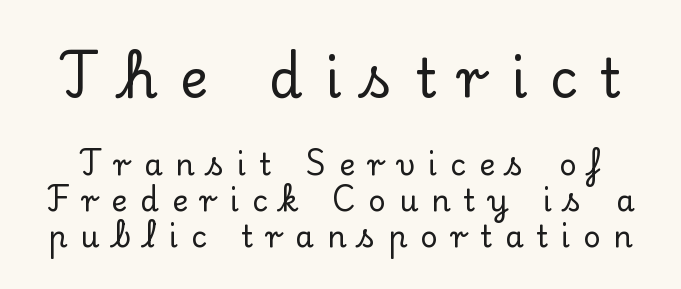
The image shows 53 px serif type, upright; set line spacing 1.21x, unusually wide letter spacing (+0.43 em), not underlined; the first (top) block is 1.77x larger; low stroke contrast and a small x-height.
